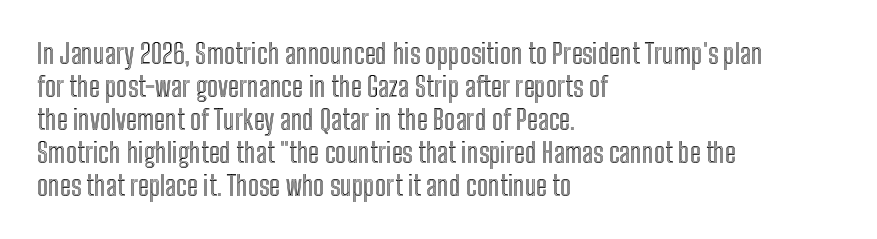
Q: Is the text italic (slanted)? A: No, it is upright.
Q: Is the text underlined? A: No.
Q: How is the paragraph aligned? A: Left-aligned.
Q: Is the spacing between letters normal or unusually wide? A: Normal.
